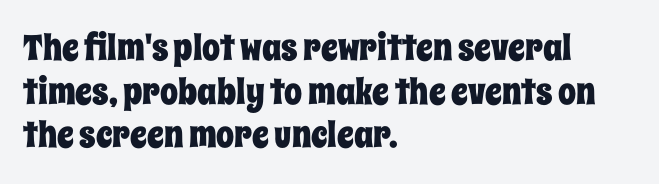
Q: Is the text italic (slanted)? A: No, it is upright.
Q: Is the text underlined? A: No.
Q: How is the paragraph aligned? A: Left-aligned.
Q: Is the spacing between letters normal or unusually wide? A: Normal.
Q: Width (condensed, normal, or wide)? A: Condensed.
Q: Stroke contrast? A: Low.
Q: x-height? A: Large.
Q: Monospaced? A: No.
